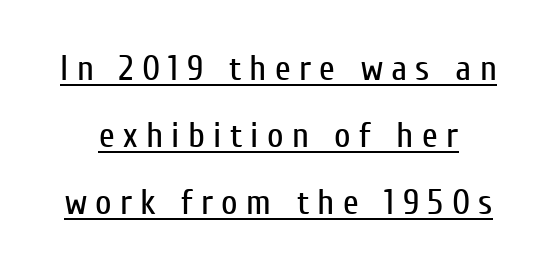
The image shows 36 px regular-weight, condensed sans-serif type, upright; set line spacing 1.86x, unusually wide letter spacing (+0.23 em), underlined; low stroke contrast and a medium x-height.
